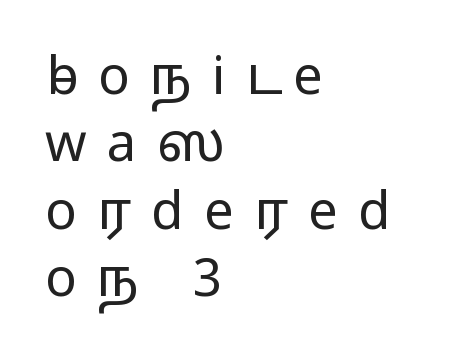
The image shows 53 px wide sans-serif type, upright; set left-aligned, normal line spacing (1.27x), unusually wide letter spacing (+0.38 em), not underlined; medium stroke contrast.
